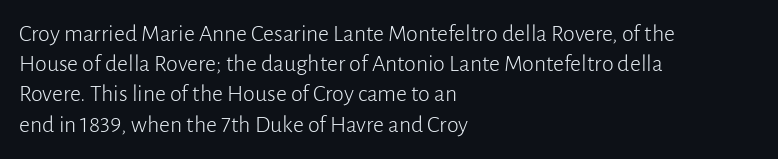
Q: Is the text bold? A: No.
Q: Is the text italic (slanted)? A: No, it is upright.
Q: Is the text underlined? A: No.
Q: How is the paragraph aligned? A: Left-aligned.
Q: Is the spacing between letters normal or unusually wide? A: Normal.
Q: Is the spacing between lines tight, normal or loose? A: Normal.
